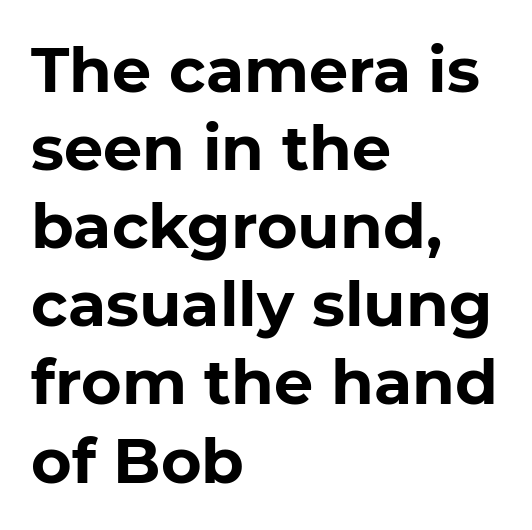
{"serif": "no", "italic": "no", "bold": "yes", "weight": "bold", "width": "normal", "stroke_contrast": "low", "x_height": "medium", "monospaced": "no", "underline": "no", "align": "left", "line_spacing": "normal", "line_spacing_ratio": 1.26, "letter_spacing": "normal", "letter_spacing_em": 0.0, "glyph_px": 62}
